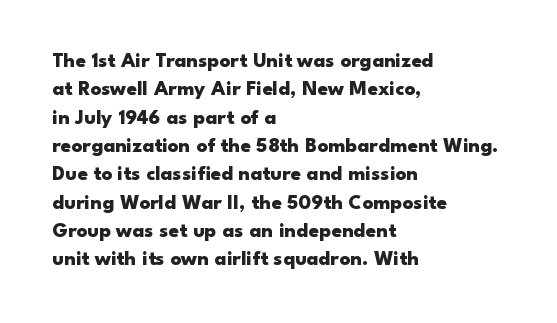
{"italic": "no", "bold": "yes", "underline": "no", "align": "left", "line_spacing": "normal", "line_spacing_ratio": 1.35, "letter_spacing": "normal", "letter_spacing_em": 0.0, "glyph_px": 21}
